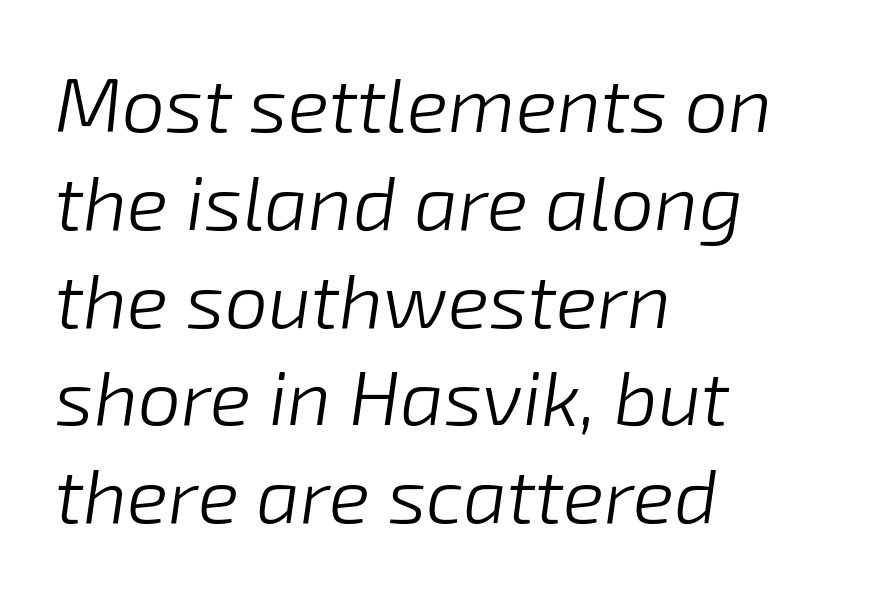
Q: Is the text bold? A: No.
Q: Is the text italic (slanted)? A: Yes, it leans right by about 8 degrees.
Q: Is the text underlined? A: No.
Q: How is the paragraph aligned? A: Left-aligned.
Q: Is the spacing between letters normal or unusually wide? A: Normal.
Q: Is the spacing between lines tight, normal or loose? A: Normal.
Q: Width (condensed, normal, or wide)? A: Normal.
Q: Stroke contrast? A: Low.
Q: x-height? A: Medium.
Q: Monospaced? A: No.
